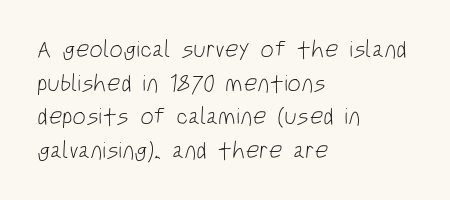
{"bold": "no", "underline": "no", "align": "left", "line_spacing": "normal", "line_spacing_ratio": 1.4, "letter_spacing": "normal", "letter_spacing_em": 0.0, "glyph_px": 24}
